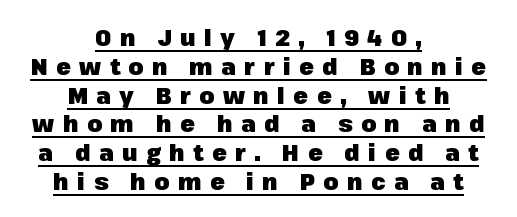
Q: Is the text bold? A: Yes.
Q: Is the text italic (slanted)? A: No, it is upright.
Q: Is the text underlined? A: Yes.
Q: How is the paragraph aligned? A: Centered.
Q: Is the spacing between letters normal or unusually wide? A: Unusually wide.
